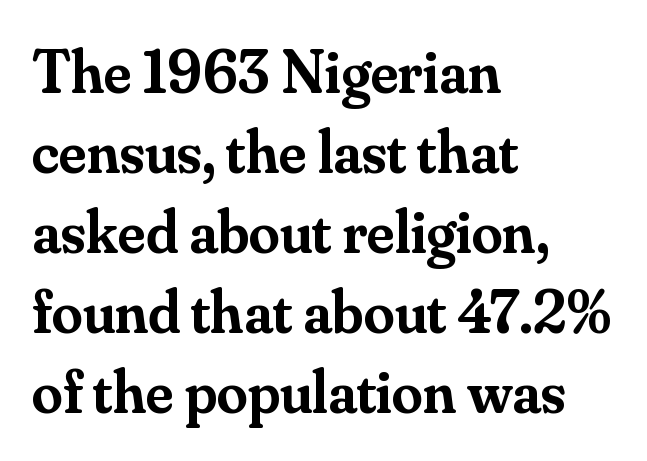
The image shows 62 px semibold serif type, upright; set left-aligned, normal line spacing (1.29x), normal letter spacing, not underlined; medium stroke contrast and a small x-height.
